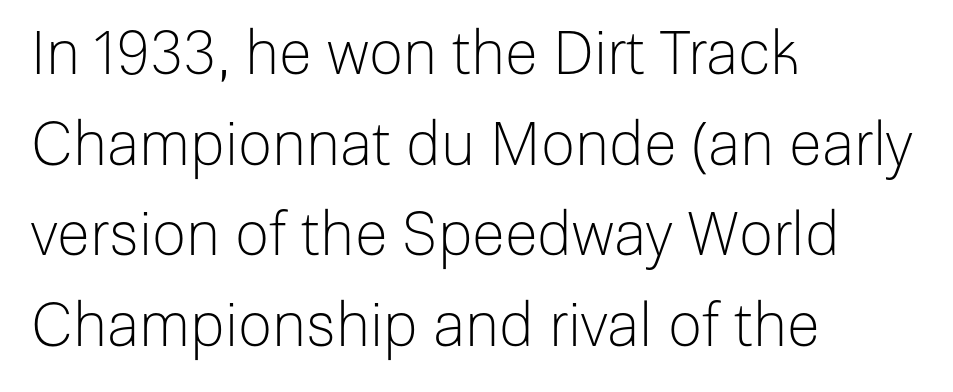
Every stem runs plumb, perpendicular to the baseline. Which margin do the lines hug? The left one — the right edge is uneven. A typesetter would call this leading conventional body-copy spacing. The type family on display is of the sans-serif kind.
